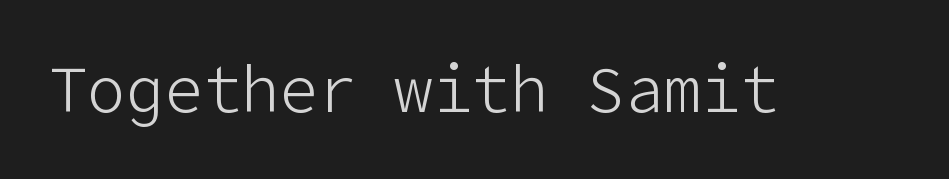
Q: Is the text bold? A: No.
Q: Is the text italic (slanted)? A: No, it is upright.
Q: Is the typeface a serif or a sans-serif typeface? A: Sans-serif.
Q: Is the text underlined? A: No.
Q: Is the spacing between letters normal or unusually wide? A: Normal.
Q: Width (condensed, normal, or wide)? A: Normal.
Q: Stroke contrast? A: Low.
Q: x-height? A: Medium.
